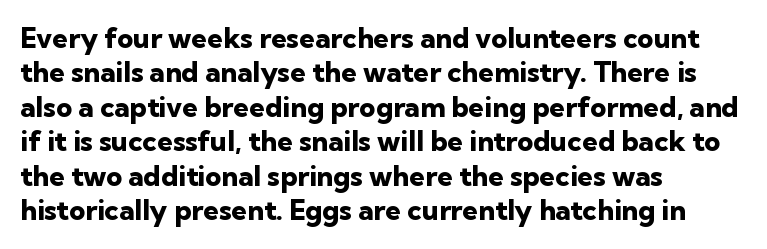
{"serif": "no", "italic": "no", "bold": "yes", "weight": "heavy", "width": "normal", "stroke_contrast": "low", "x_height": "medium", "monospaced": "no", "underline": "no", "align": "left", "line_spacing_ratio": 1.23, "letter_spacing": "normal", "letter_spacing_em": 0.0, "glyph_px": 28}
